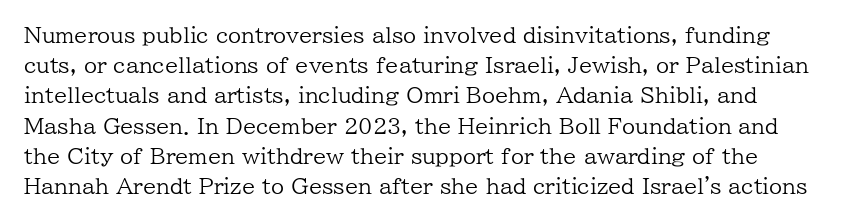
Q: Is the text bold? A: No.
Q: Is the text italic (slanted)? A: No, it is upright.
Q: Is the text underlined? A: No.
Q: Is the spacing between letters normal or unusually wide? A: Normal.
Q: Is the spacing between lines tight, normal or loose? A: Normal.
